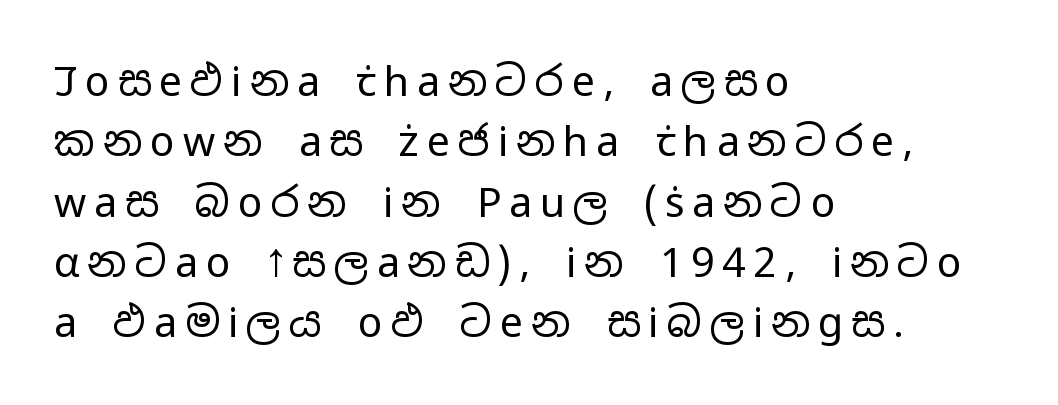
{"serif": "no", "italic": "no", "bold": "no", "weight": "regular", "width": "wide", "stroke_contrast": "low", "x_height": "medium", "monospaced": "no", "underline": "no", "align": "left", "line_spacing": "normal", "line_spacing_ratio": 1.47, "glyph_px": 41}
